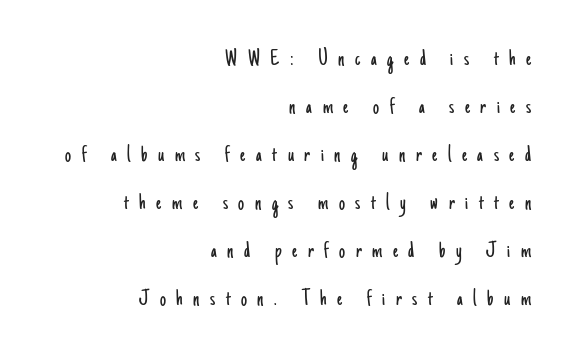
{"italic": "no", "bold": "no", "underline": "no", "align": "right", "line_spacing": "loose", "line_spacing_ratio": 2.0, "letter_spacing": "wide", "letter_spacing_em": 0.44, "glyph_px": 24}
